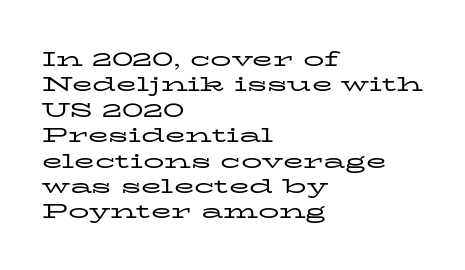
A bare baseline throughout the passage. Line beginnings align vertically; line endings do not. This sample uses plain, unmodified letter spacing. Posture: straight, roman, zero tilt. Is this a heavy cut? Hardly; it is regular or lighter.
